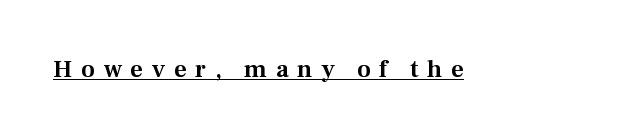
The image shows 25 px text type, upright; set unusually wide letter spacing (+0.34 em), underlined.
